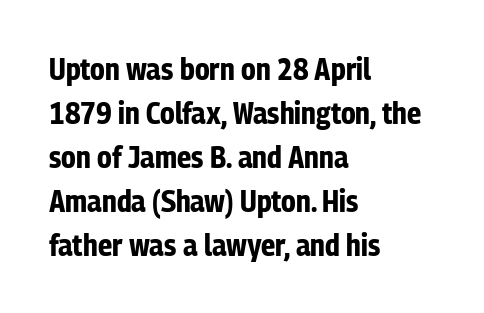
{"serif": "no", "italic": "no", "bold": "yes", "weight": "bold", "width": "condensed", "stroke_contrast": "low", "x_height": "medium", "monospaced": "no", "underline": "no", "align": "left", "line_spacing": "normal", "line_spacing_ratio": 1.42, "letter_spacing": "normal", "letter_spacing_em": 0.0, "glyph_px": 31}
